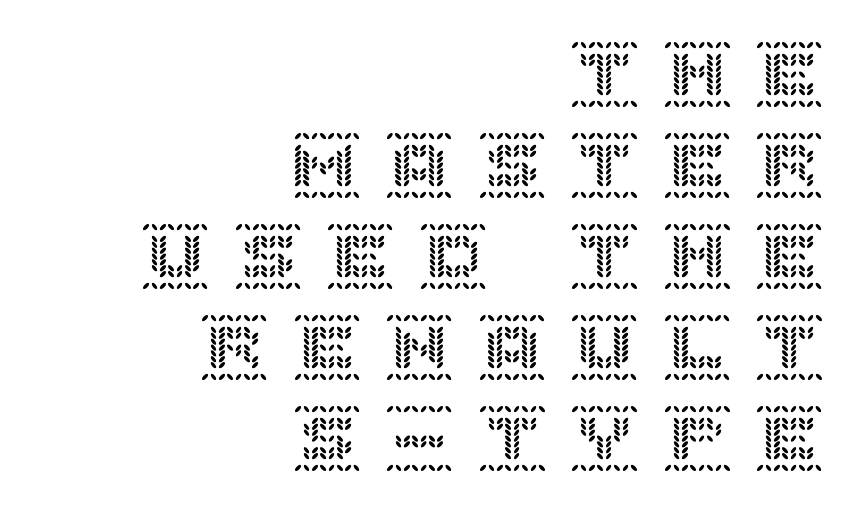
It's the straight-up-and-down kind of type. Each word looks stretched out because of the extra space between its letters. If you measured baseline to baseline, you'd find a middling distance. The words here are not underlined. The compositor pushed each line to the right boundary.
